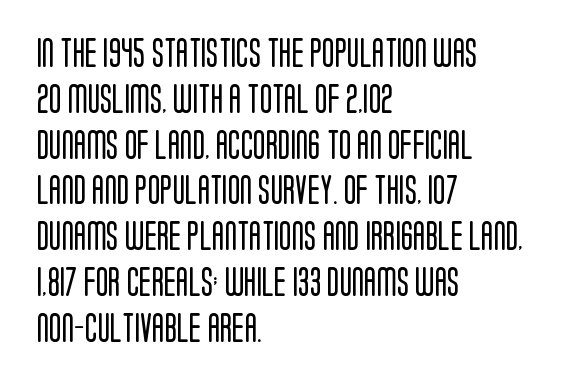
Regarding leading, the lines here are spaced in the standard way. These lines keep a tight, regular rhythm from letter to letter. Notice how the passage keeps a crisp vertical edge on the left only. These lines are rendered in a variable-pitch font. Style check: upright.
